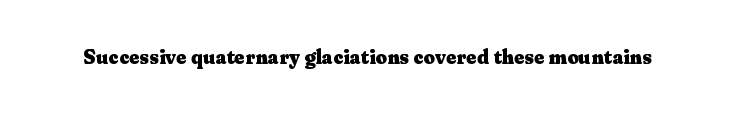
{"italic": "no", "bold": "yes", "underline": "no", "letter_spacing": "normal", "letter_spacing_em": 0.0, "glyph_px": 20}
